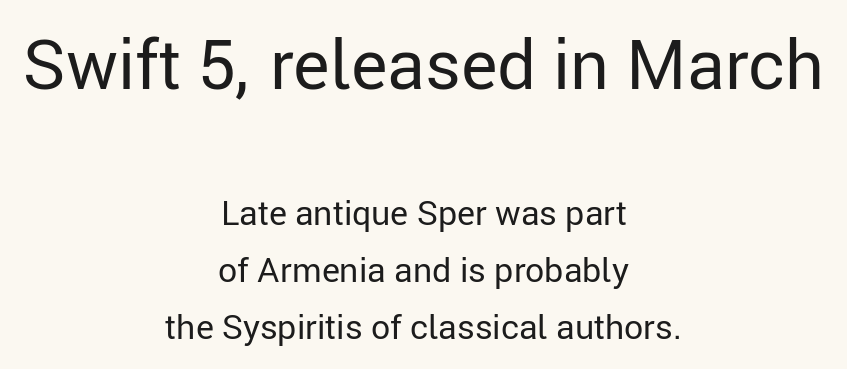
The image shows 69 px regular-weight sans-serif type, upright; set centered, normal line spacing (1.67x), normal letter spacing, not underlined; the first (top) block is 2.03x larger; low stroke contrast and a medium x-height.
